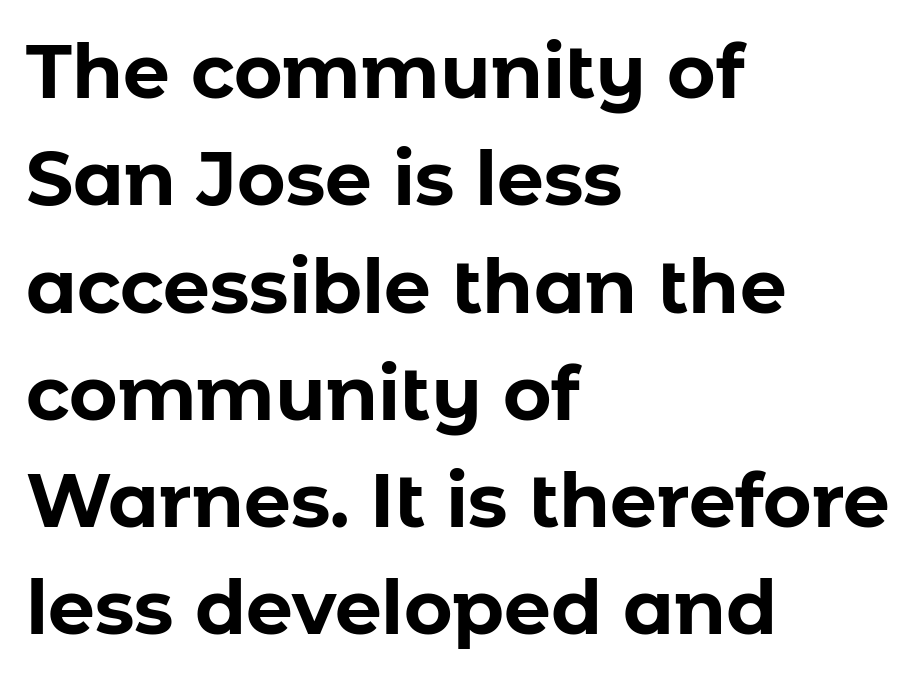
Q: Is the text bold? A: Yes.
Q: Is the text italic (slanted)? A: No, it is upright.
Q: Is the typeface a serif or a sans-serif typeface? A: Sans-serif.
Q: Is the text underlined? A: No.
Q: How is the paragraph aligned? A: Left-aligned.
Q: Is the spacing between letters normal or unusually wide? A: Normal.
Q: Is the spacing between lines tight, normal or loose? A: Normal.
Q: Width (condensed, normal, or wide)? A: Normal.
Q: Stroke contrast? A: Low.
Q: x-height? A: Medium.
Q: Monospaced? A: No.
